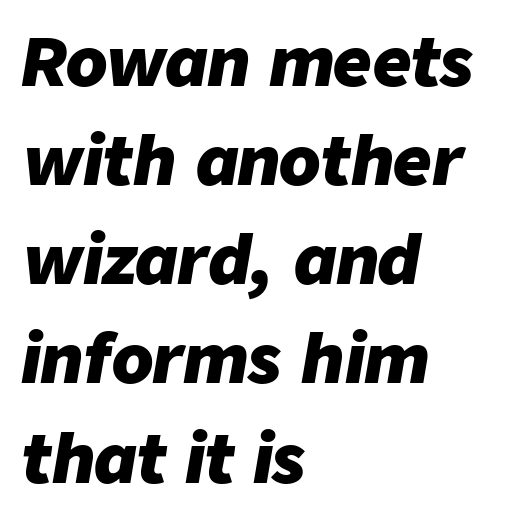
{"italic": "yes", "lean": "right", "slant_degrees": 9, "bold": "yes", "weight": "heavy", "width": "normal", "stroke_contrast": "low", "x_height": "medium", "monospaced": "no", "underline": "no", "align": "left", "line_spacing": "normal", "line_spacing_ratio": 1.48, "letter_spacing": "normal", "letter_spacing_em": 0.0, "glyph_px": 67}
